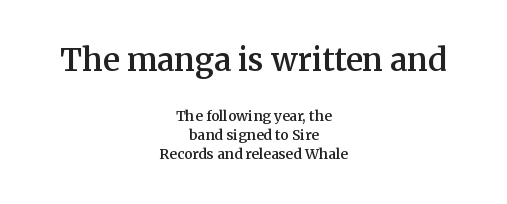
Q: Is the text bold? A: Semi-bold.
Q: Is the text italic (slanted)? A: No, it is upright.
Q: Is the typeface a serif or a sans-serif typeface? A: Serif.
Q: Is the text underlined? A: No.
Q: How is the paragraph aligned? A: Centered.
Q: Is the spacing between letters normal or unusually wide? A: Normal.
Q: Is the spacing between lines tight, normal or loose? A: Normal.
Q: Which block of text is set in a larger size, the first (top) or the second (bottom)? A: The first (top) one.
Q: Width (condensed, normal, or wide)? A: Normal.
Q: Stroke contrast? A: Medium.
Q: x-height? A: Medium.
Q: Monospaced? A: No.
